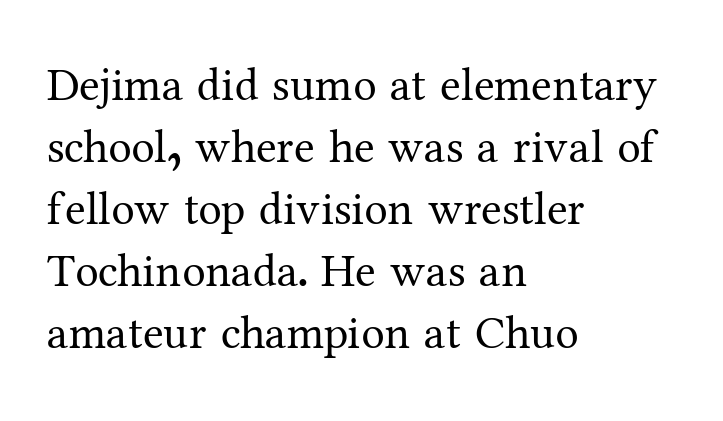
The image shows 47 px regular-weight serif type, upright; set left-aligned, normal line spacing (1.32x), normal letter spacing, not underlined; medium stroke contrast and a medium x-height.
